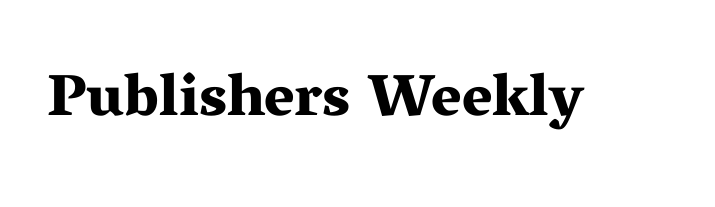
{"serif": "yes", "italic": "no", "bold": "yes", "weight": "bold", "width": "wide", "stroke_contrast": "medium", "x_height": "medium", "monospaced": "no", "underline": "no", "letter_spacing": "normal", "letter_spacing_em": 0.0, "glyph_px": 59}
